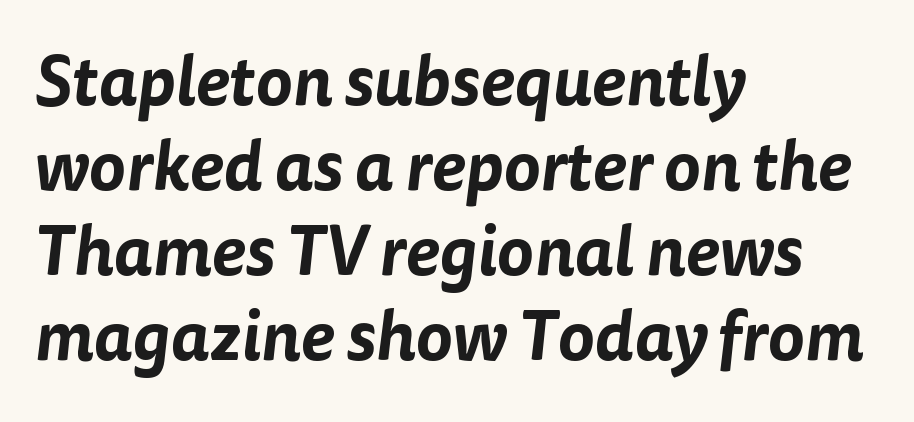
The image shows 69 px sans-serif type; set left-aligned, line spacing 1.23x, normal letter spacing, not underlined; low stroke contrast and a medium x-height.
